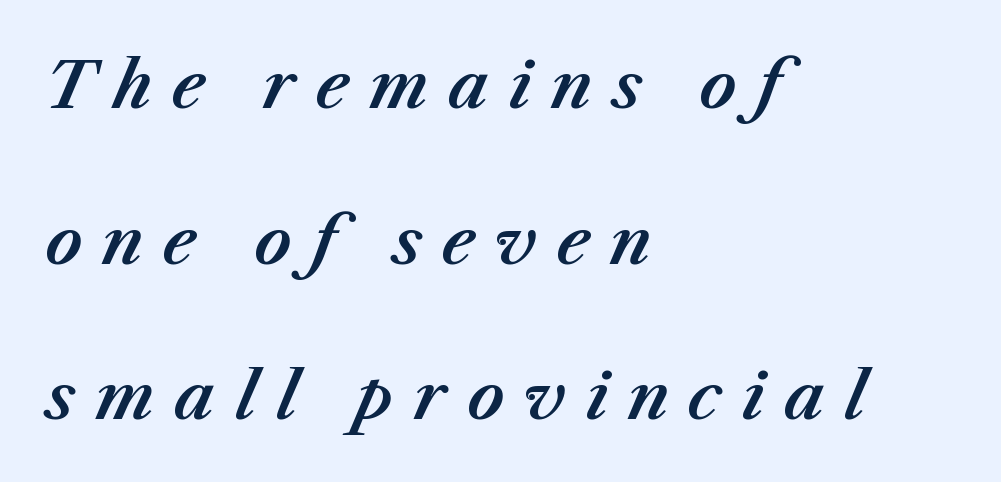
Successive baselines arrive slowly, with a big drop between each. Each letter keeps its own natural width here, so spacing adapts to shape. The rendering anchors every line to the left-hand side. Decoration check: the copy has no underline.
